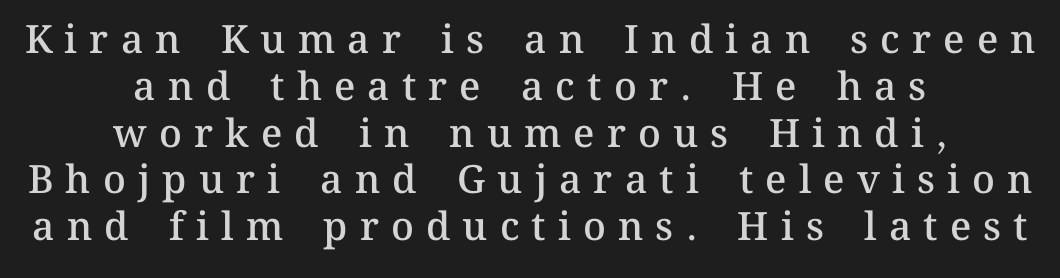
{"italic": "no", "bold": "semi", "weight": "semibold", "width": "normal", "stroke_contrast": "medium", "x_height": "medium", "monospaced": "no", "underline": "no", "align": "center", "line_spacing_ratio": 1.2, "letter_spacing": "wide", "letter_spacing_em": 0.31, "glyph_px": 39}
